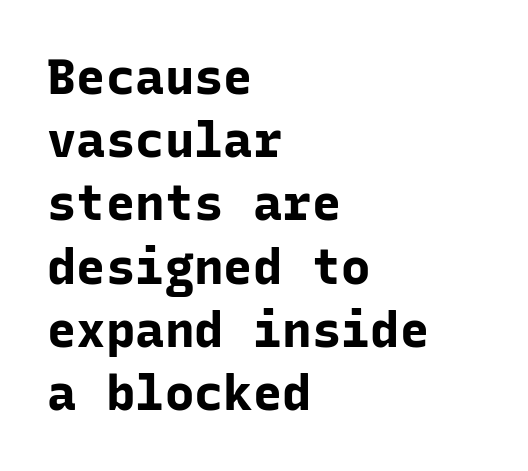
Q: Is the text bold? A: Yes.
Q: Is the text italic (slanted)? A: No, it is upright.
Q: Is the typeface a serif or a sans-serif typeface? A: Sans-serif.
Q: Is the text underlined? A: No.
Q: How is the paragraph aligned? A: Left-aligned.
Q: Is the spacing between letters normal or unusually wide? A: Normal.
Q: Is the spacing between lines tight, normal or loose? A: Normal.
Q: Width (condensed, normal, or wide)? A: Normal.
Q: Stroke contrast? A: Low.
Q: x-height? A: Medium.
Q: Monospaced? A: Yes.
